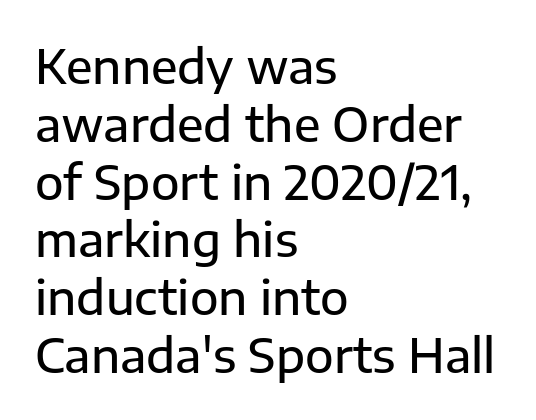
The image shows 47 px sans-serif type, upright; set left-aligned, line spacing 1.23x, normal letter spacing, not underlined; low stroke contrast and a medium x-height.
